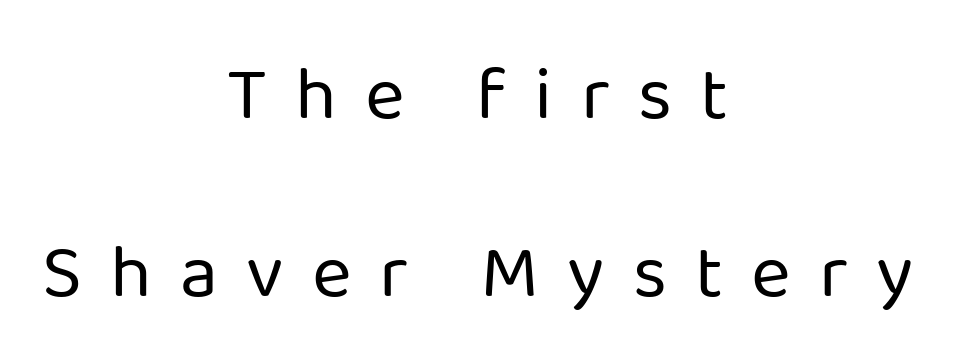
{"serif": "no", "italic": "no", "bold": "no", "weight": "regular", "width": "normal", "stroke_contrast": "low", "x_height": "medium", "monospaced": "no", "underline": "no", "align": "center", "line_spacing": "loose", "line_spacing_ratio": 2.34, "letter_spacing": "wide", "letter_spacing_em": 0.37, "glyph_px": 76}
